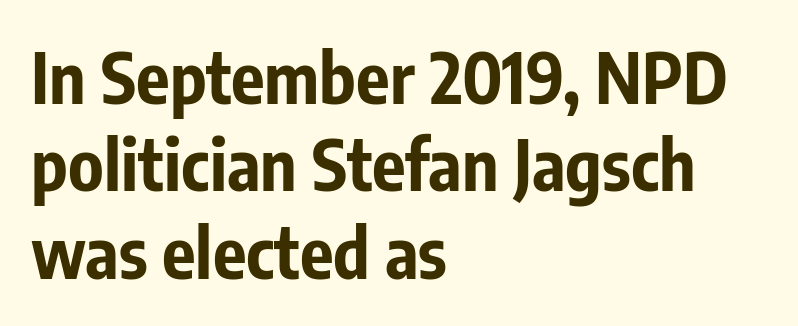
Q: Is the text bold? A: Yes.
Q: Is the text italic (slanted)? A: No, it is upright.
Q: Is the typeface a serif or a sans-serif typeface? A: Sans-serif.
Q: Is the text underlined? A: No.
Q: How is the paragraph aligned? A: Left-aligned.
Q: Is the spacing between letters normal or unusually wide? A: Normal.
Q: Is the spacing between lines tight, normal or loose? A: Normal.
Q: Width (condensed, normal, or wide)? A: Condensed.
Q: Stroke contrast? A: Low.
Q: x-height? A: Medium.
Q: Monospaced? A: No.
